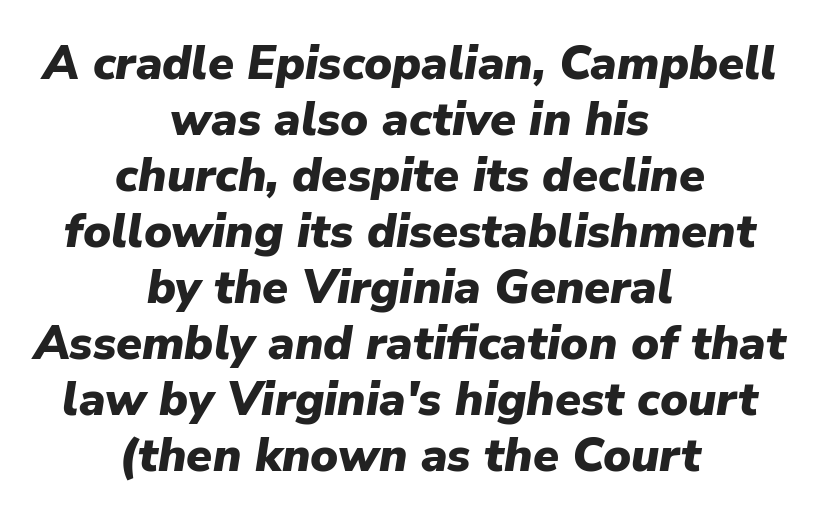
Q: Is the text bold? A: Yes.
Q: Is the text italic (slanted)? A: Yes, it leans right by about 9 degrees.
Q: Is the text underlined? A: No.
Q: How is the paragraph aligned? A: Centered.
Q: Is the spacing between letters normal or unusually wide? A: Normal.
Q: Width (condensed, normal, or wide)? A: Normal.
Q: Stroke contrast? A: Low.
Q: x-height? A: Medium.
Q: Monospaced? A: No.
